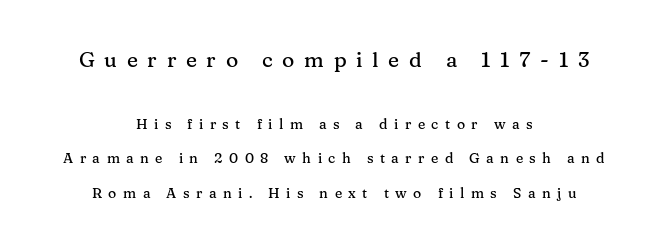
Q: Is the text italic (slanted)? A: No, it is upright.
Q: Is the text underlined? A: No.
Q: How is the paragraph aligned? A: Centered.
Q: Is the spacing between letters normal or unusually wide? A: Unusually wide.
Q: Is the spacing between lines tight, normal or loose? A: Loose.
Q: Which block of text is set in a larger size, the first (top) or the second (bottom)? A: The first (top) one.
